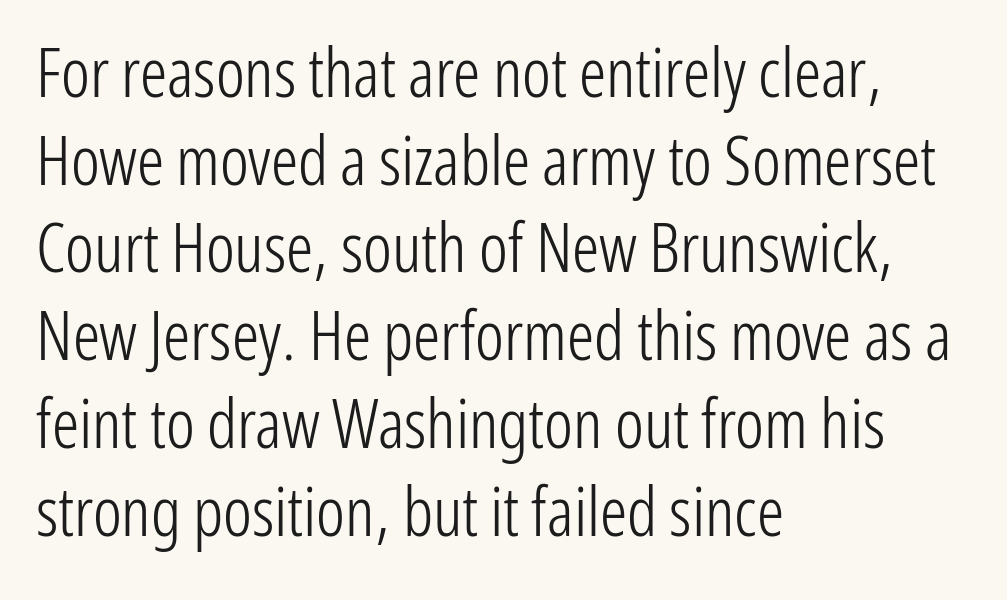
{"serif": "no", "italic": "no", "bold": "no", "weight": "light", "width": "condensed", "stroke_contrast": "low", "x_height": "medium", "monospaced": "no", "underline": "no", "align": "left", "line_spacing": "normal", "line_spacing_ratio": 1.29, "letter_spacing": "normal", "letter_spacing_em": 0.0, "glyph_px": 68}
